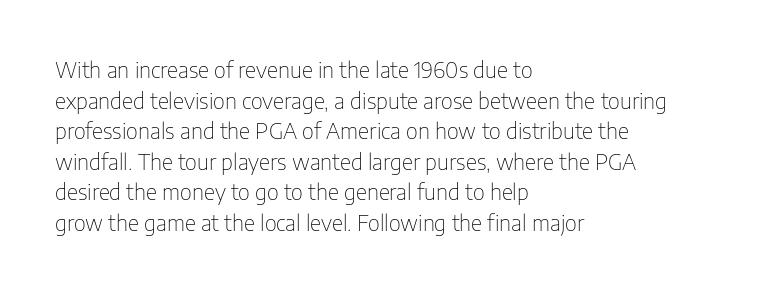
Q: Is the text bold? A: No.
Q: Is the text italic (slanted)? A: No, it is upright.
Q: Is the text underlined? A: No.
Q: How is the paragraph aligned? A: Left-aligned.
Q: Is the spacing between letters normal or unusually wide? A: Normal.
Q: Is the spacing between lines tight, normal or loose? A: Normal.
